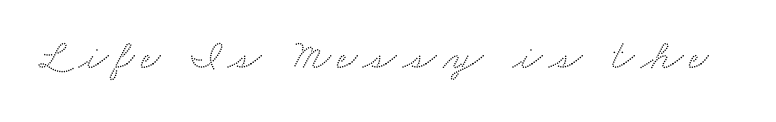
The face used here is seriffed, in the tradition of book romans. Is this a fixed-width face? No — the glyphs have proportional, varying widths. Rule under the text: the space is simply empty.
